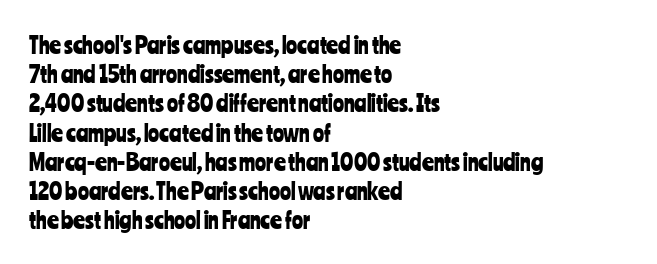
Q: Is the text italic (slanted)? A: No, it is upright.
Q: Is the text underlined? A: No.
Q: How is the paragraph aligned? A: Left-aligned.
Q: Is the spacing between letters normal or unusually wide? A: Normal.
Q: Is the spacing between lines tight, normal or loose? A: Normal.
